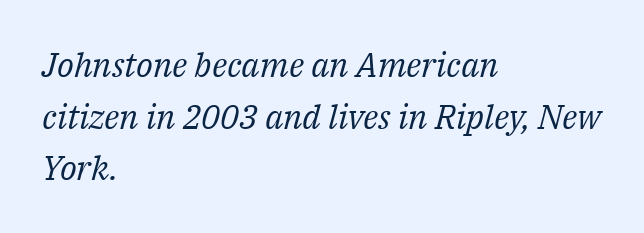
Compared with typical paragraphs, the rows here are spaced about the same. Horizontal alignment here is leftward, the default for most running prose. If you drew a line through each stem, it would be angled. Do the characters align in a grid? No, the font is proportional. Nobody drew a line under any word here. I'd call this a serif setting — the letters wear small feet.
